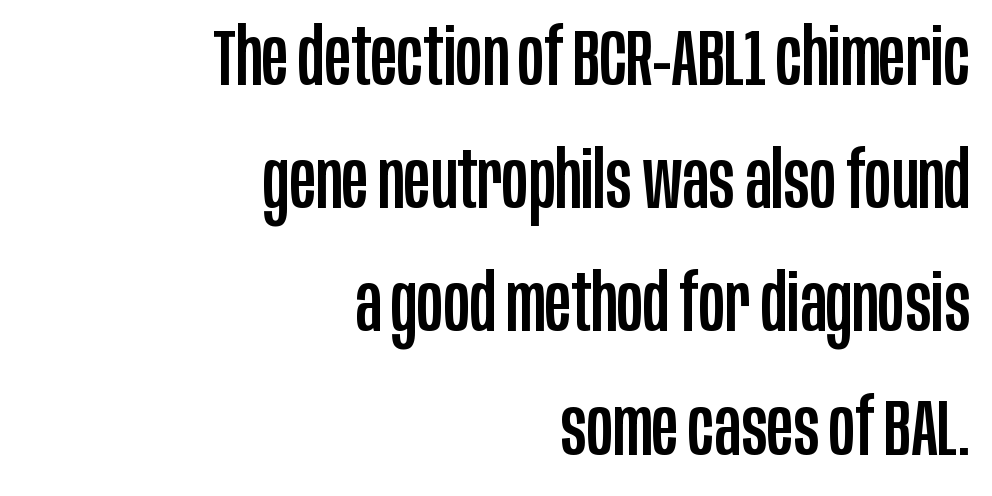
{"serif": "no", "italic": "no", "width": "condensed", "stroke_contrast": "low", "x_height": "large", "monospaced": "no", "underline": "no", "align": "right", "line_spacing": "normal", "line_spacing_ratio": 1.56, "letter_spacing": "normal", "letter_spacing_em": 0.0, "glyph_px": 79}
